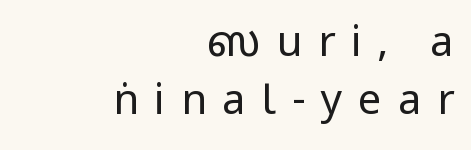
{"serif": "no", "italic": "no", "bold": "no", "weight": "regular", "width": "condensed", "stroke_contrast": "low", "underline": "no", "align": "right", "line_spacing": "normal", "line_spacing_ratio": 1.39, "letter_spacing": "wide", "letter_spacing_em": 0.37, "glyph_px": 42}
